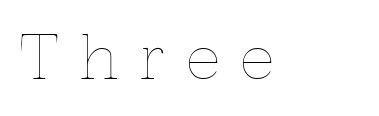
{"italic": "no", "bold": "no", "weight": "thin", "width": "normal", "x_height": "medium", "monospaced": "no", "underline": "no", "align": "left", "letter_spacing": "wide", "letter_spacing_em": 0.37, "glyph_px": 59}
